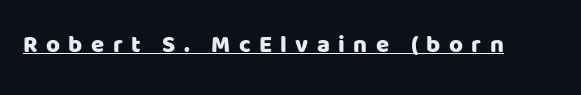
{"italic": "no", "underline": "yes", "letter_spacing": "wide", "letter_spacing_em": 0.35, "glyph_px": 24}
